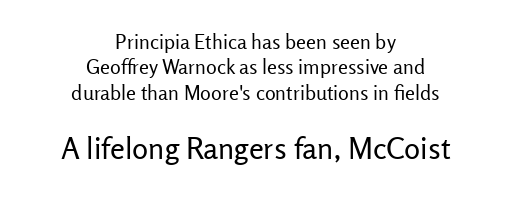
This sample keeps an unexceptional amount of space between lines. Any mark beneath the type? The region is blank. The designer went with a sans here, leaving each stem footless. Horizontally, the lines are justified to the midpoint only.
